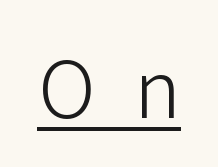
{"serif": "no", "italic": "no", "bold": "no", "weight": "light", "width": "normal", "stroke_contrast": "low", "x_height": "medium", "monospaced": "no", "underline": "yes", "letter_spacing": "wide", "letter_spacing_em": 0.49, "glyph_px": 79}
